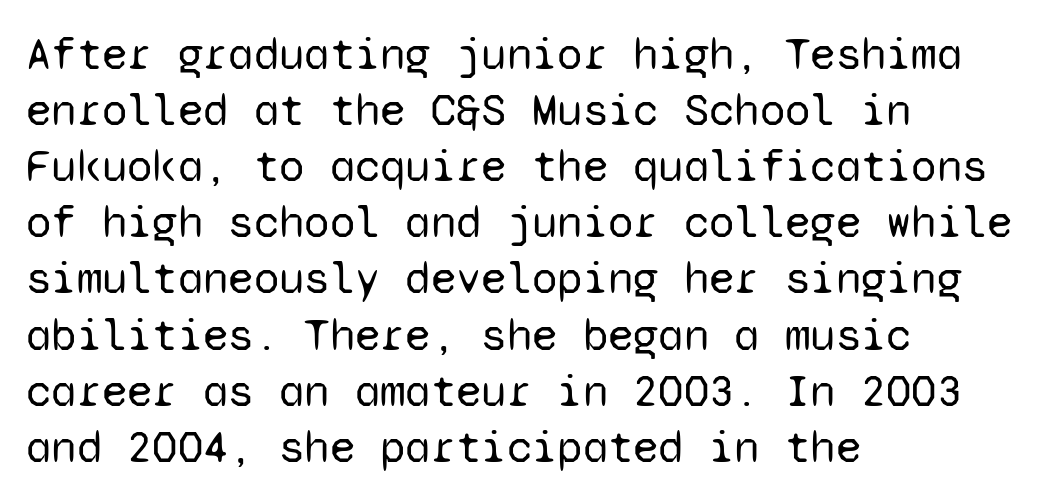
Q: Is the text bold? A: No.
Q: Is the text italic (slanted)? A: No, it is upright.
Q: Is the typeface a serif or a sans-serif typeface? A: Sans-serif.
Q: Is the text underlined? A: No.
Q: How is the paragraph aligned? A: Left-aligned.
Q: Is the spacing between letters normal or unusually wide? A: Normal.
Q: Width (condensed, normal, or wide)? A: Normal.
Q: Stroke contrast? A: Low.
Q: x-height? A: Medium.
Q: Monospaced? A: Yes.
